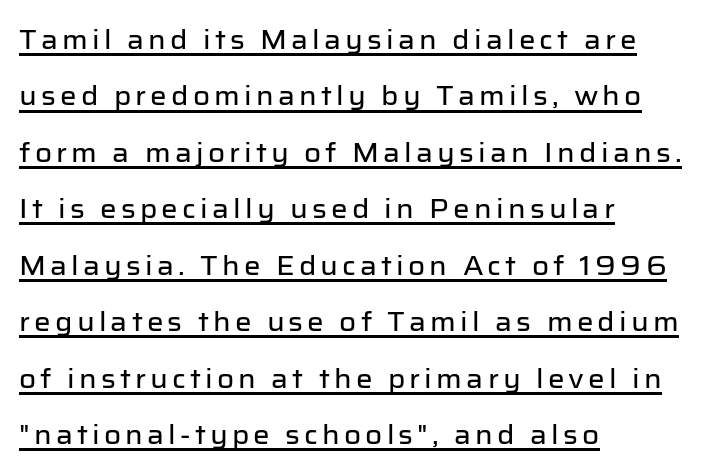
The image shows 26 px text type, upright; set left-aligned, loose line spacing (2.17x), underlined.
